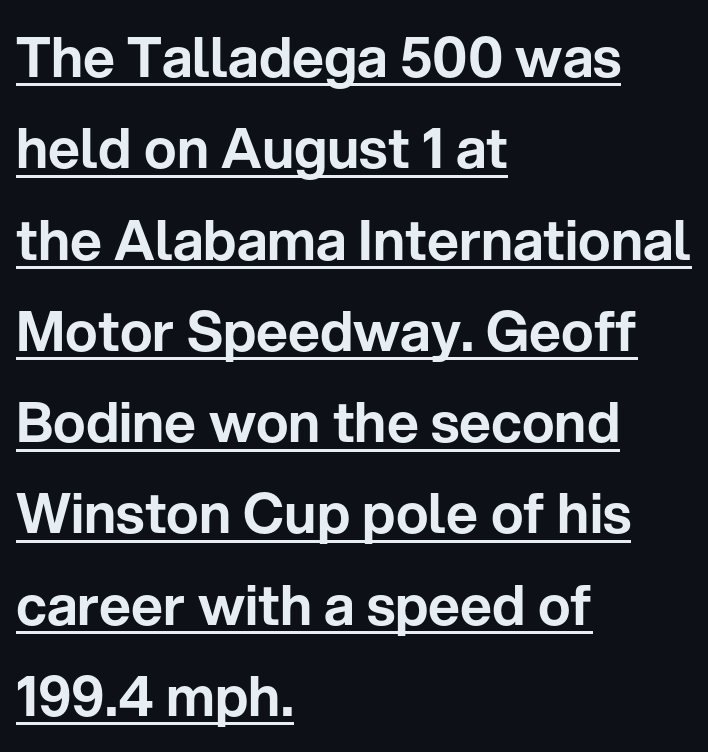
A typesetter would call this proportional, since set widths differ per character. Posture: straight, roman, zero tilt. Tracking here is standard; glyphs follow each other at the usual distance. Is this a sans? Yes — the strokes have no serifs. What decoration does the sample have? An underline.
